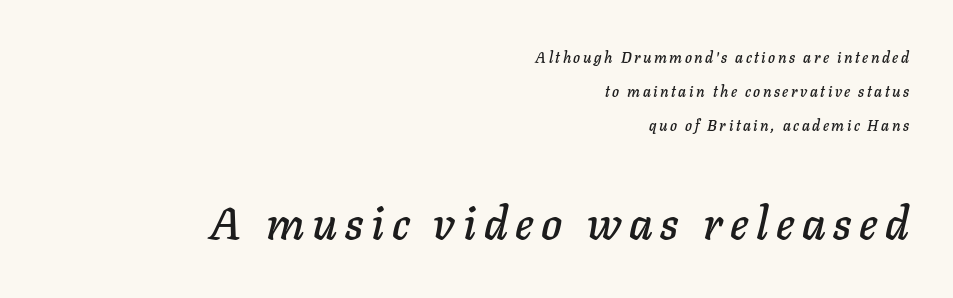
{"italic": "yes", "lean": "right", "slant_degrees": 11, "width": "normal", "stroke_contrast": "low", "x_height": "medium", "monospaced": "no", "underline": "no", "align": "right", "line_spacing": "loose", "line_spacing_ratio": 2.28, "larger_block": "second", "size_ratio": 3.0, "glyph_px": 45}
